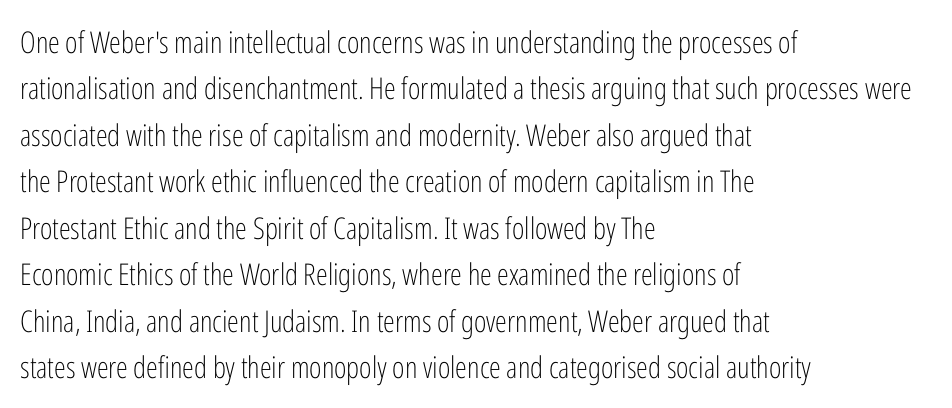
The image shows 30 px light, condensed sans-serif type, upright; set left-aligned, normal line spacing (1.55x), normal letter spacing, not underlined; low stroke contrast and a medium x-height.
